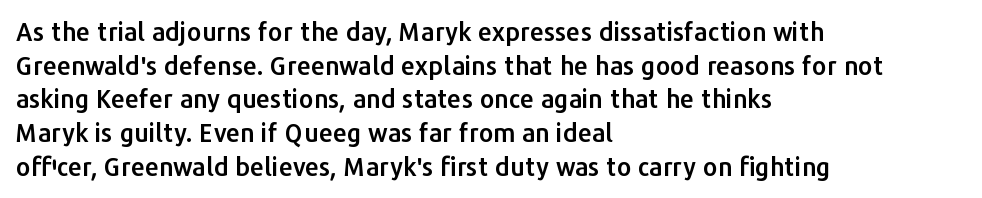
Caption: multi-line text, flush left, ragged right. The font's upright variant was chosen for this text. What stands out about the letter spacing? Nothing — it is the standard amount. Has an underline been added? It has not. This block has exactly the height ordinary leading produces.
